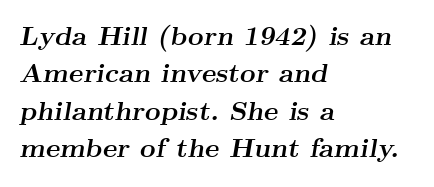
Looking at the ascenders, they clearly lean. A typesetter would call this leading conventional body-copy spacing. Visually the block forms a straight wall on the left and a jagged coastline on the right. Plain, unruled lines of type. Weight: bold. Nobody touched the tracking dial on this one.
